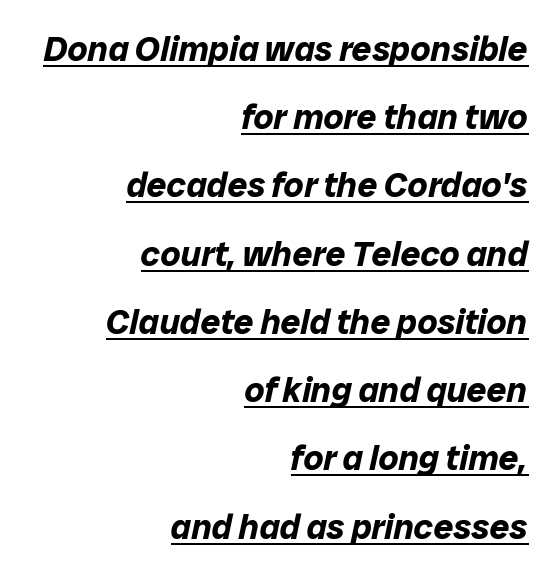
A rule runs beneath these lines of type. Is this a fixed-width face? No — the glyphs have proportional, varying widths. Honestly, the rows look like they've been pulled way apart. Standard letterfit; no display-style spreading of the glyphs.
